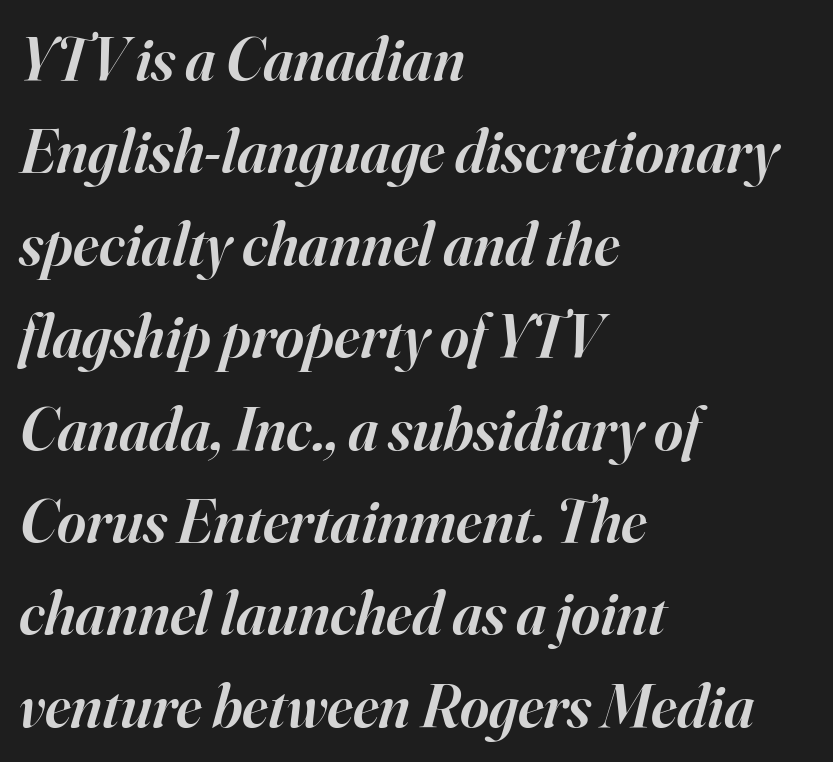
The image shows 62 px semibold serif type, italic (leaning right); set left-aligned, normal line spacing (1.49x), normal letter spacing, not underlined; high stroke contrast and a small x-height.
